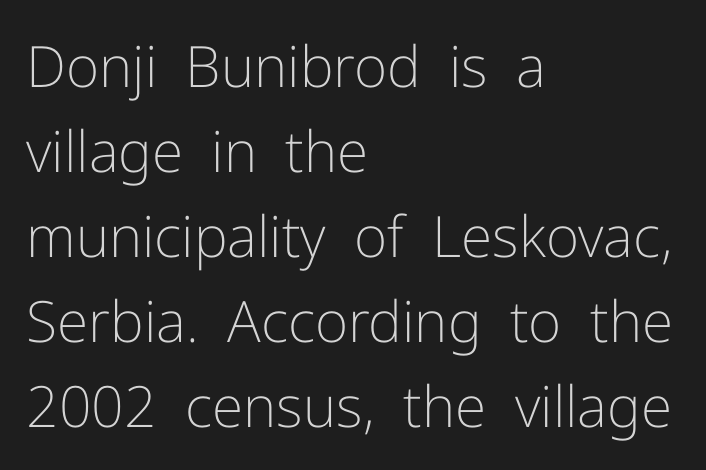
Q: Is the text bold? A: No.
Q: Is the text italic (slanted)? A: No, it is upright.
Q: Is the typeface a serif or a sans-serif typeface? A: Sans-serif.
Q: Is the text underlined? A: No.
Q: How is the paragraph aligned? A: Left-aligned.
Q: Is the spacing between letters normal or unusually wide? A: Normal.
Q: Is the spacing between lines tight, normal or loose? A: Normal.
Q: Width (condensed, normal, or wide)? A: Normal.
Q: Stroke contrast? A: Low.
Q: x-height? A: Medium.
Q: Monospaced? A: No.
